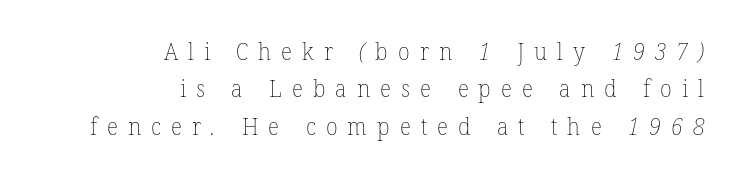
{"bold": "no", "underline": "no", "align": "right", "line_spacing": "normal", "line_spacing_ratio": 1.56, "letter_spacing": "wide", "letter_spacing_em": 0.42, "glyph_px": 24}
